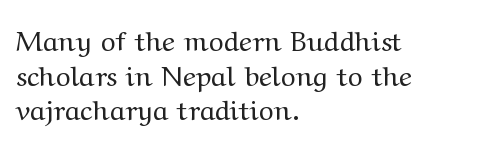
{"serif": "yes", "italic": "no", "bold": "no", "weight": "regular", "width": "wide", "stroke_contrast": "medium", "x_height": "medium", "monospaced": "no", "underline": "no", "align": "left", "line_spacing_ratio": 1.24, "letter_spacing": "normal", "letter_spacing_em": 0.0, "glyph_px": 28}
